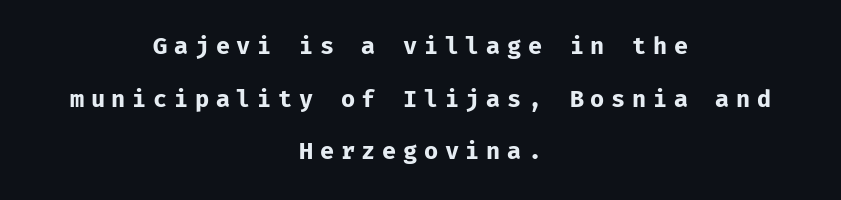
The passage shown is emphatically bold. The type is letterspaced generously, with wide tracking. Baseline-to-baseline distance is far greater than the letter height. Centered paragraph, ragged on both sides. The letters stand straight up with perfectly vertical stems. Plain, unruled lines of type.
